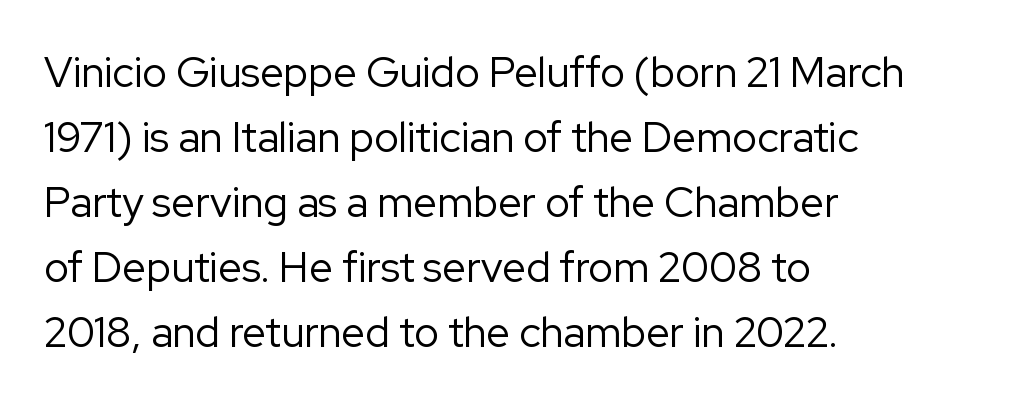
{"serif": "no", "italic": "no", "bold": "no", "weight": "regular", "width": "normal", "stroke_contrast": "low", "x_height": "medium", "monospaced": "no", "underline": "no", "align": "left", "line_spacing": "normal", "line_spacing_ratio": 1.55, "letter_spacing": "normal", "letter_spacing_em": 0.0, "glyph_px": 42}
